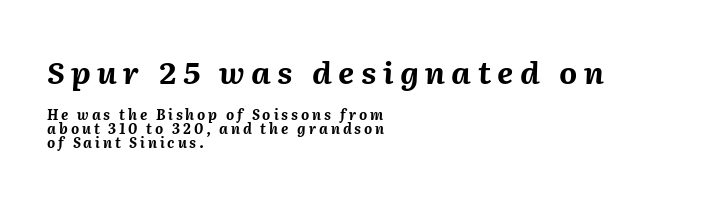
Q: Is the text bold? A: Yes.
Q: Is the text italic (slanted)? A: Yes, it leans right by about 2 degrees.
Q: Is the text underlined? A: No.
Q: How is the paragraph aligned? A: Left-aligned.
Q: Is the spacing between letters normal or unusually wide? A: Unusually wide.
Q: Is the spacing between lines tight, normal or loose? A: Tight.
Q: Which block of text is set in a larger size, the first (top) or the second (bottom)? A: The first (top) one.
Q: Width (condensed, normal, or wide)? A: Normal.
Q: Stroke contrast? A: Medium.
Q: x-height? A: Medium.
Q: Monospaced? A: No.
